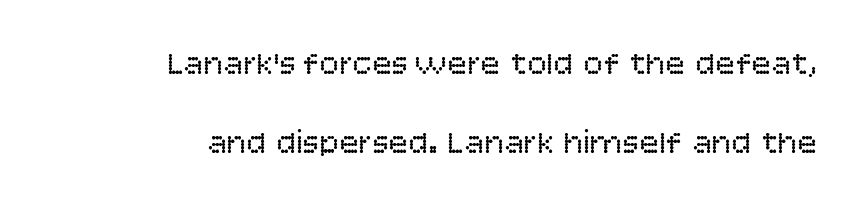
{"serif": "no", "italic": "no", "bold": "no", "weight": "regular", "width": "normal", "stroke_contrast": "low", "x_height": "large", "monospaced": "no", "underline": "no", "align": "right", "line_spacing": "loose", "line_spacing_ratio": 2.38, "letter_spacing": "normal", "letter_spacing_em": 0.0, "glyph_px": 33}
